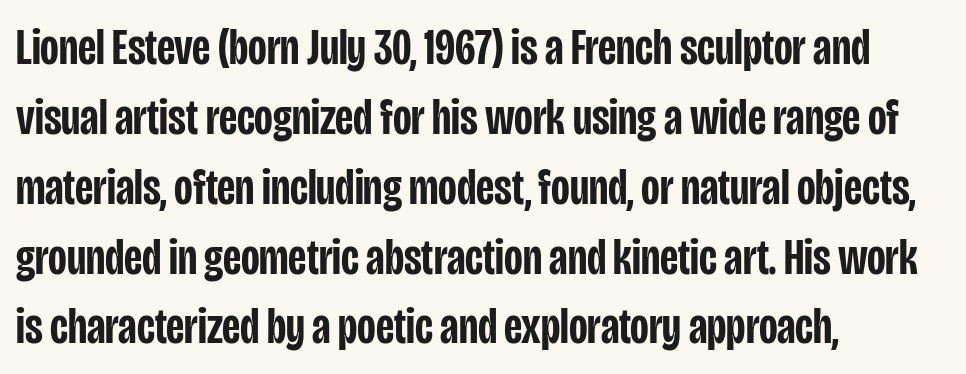
{"serif": "no", "italic": "no", "bold": "semi", "weight": "semibold", "width": "condensed", "stroke_contrast": "low", "x_height": "large", "monospaced": "no", "underline": "no", "align": "left", "line_spacing": "normal", "line_spacing_ratio": 1.37, "letter_spacing": "normal", "letter_spacing_em": 0.0, "glyph_px": 51}
